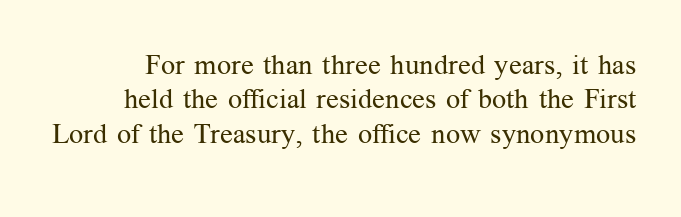
Q: Is the text bold? A: No.
Q: Is the text italic (slanted)? A: No, it is upright.
Q: Is the typeface a serif or a sans-serif typeface? A: Serif.
Q: Is the text underlined? A: No.
Q: Is the spacing between letters normal or unusually wide? A: Normal.
Q: Width (condensed, normal, or wide)? A: Normal.
Q: Stroke contrast? A: Medium.
Q: x-height? A: Medium.
Q: Monospaced? A: No.
